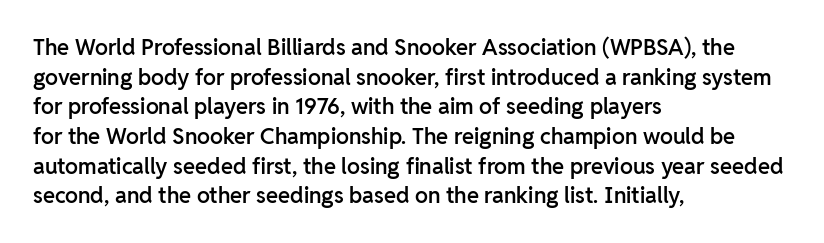
Q: Is the text bold? A: Semi-bold.
Q: Is the text italic (slanted)? A: No, it is upright.
Q: Is the text underlined? A: No.
Q: How is the paragraph aligned? A: Left-aligned.
Q: Is the spacing between letters normal or unusually wide? A: Normal.
Q: Is the spacing between lines tight, normal or loose? A: Normal.
